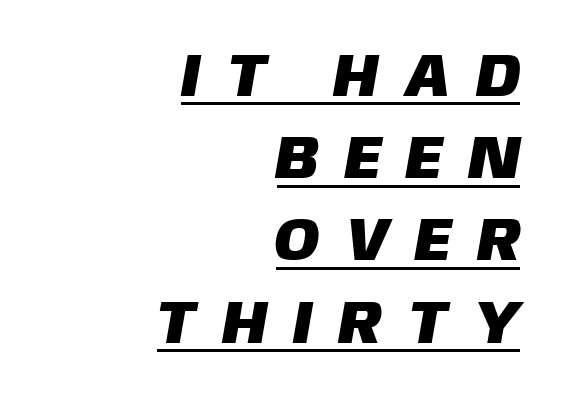
The letters are spread apart with noticeably loose tracking. Is this a sans? Yes — the strokes have no serifs. Horizontal alignment here is rightward, an uncommon choice for prose. The specimen includes a rule beneath the text block's lines. The rendering uses natural spacing where letterforms have individual widths. Successive baselines arrive at the customary interval.
